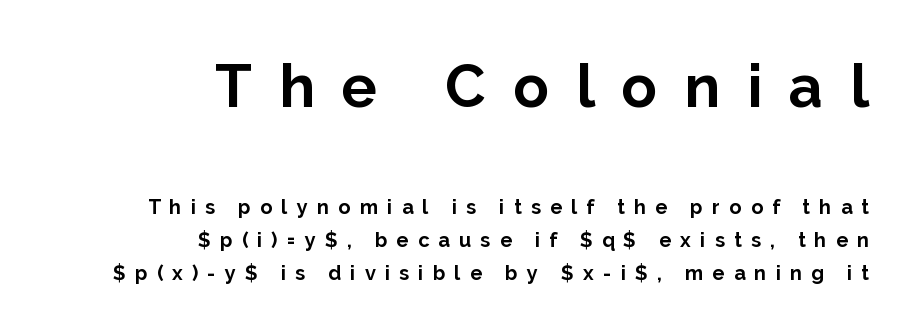
Q: Is the text bold? A: Yes.
Q: Is the text italic (slanted)? A: No, it is upright.
Q: Is the typeface a serif or a sans-serif typeface? A: Sans-serif.
Q: Is the text underlined? A: No.
Q: How is the paragraph aligned? A: Right-aligned.
Q: Is the spacing between letters normal or unusually wide? A: Unusually wide.
Q: Is the spacing between lines tight, normal or loose? A: Normal.
Q: Which block of text is set in a larger size, the first (top) or the second (bottom)? A: The first (top) one.
Q: Width (condensed, normal, or wide)? A: Normal.
Q: Stroke contrast? A: Low.
Q: x-height? A: Medium.
Q: Monospaced? A: No.
